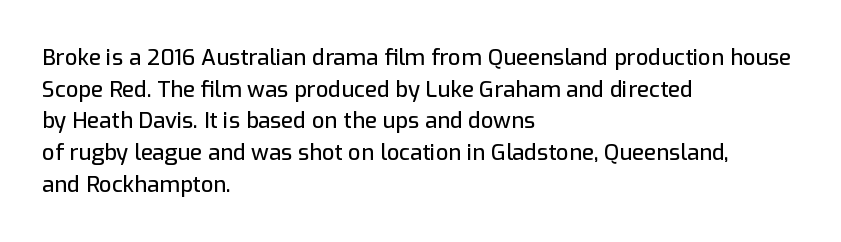
{"italic": "no", "underline": "no", "align": "left", "line_spacing": "normal", "line_spacing_ratio": 1.44, "letter_spacing": "normal", "letter_spacing_em": 0.0, "glyph_px": 22}
